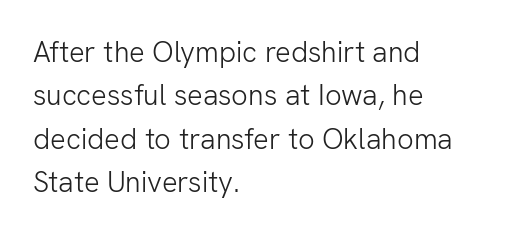
These glyphs show unthickened strokes, regular width or finer. Check where the strokes stop: nothing finishes them off — pure sans. Is this a fixed-width face? No — the glyphs have proportional, varying widths. Horizontally, the lines are justified to the leading edge only. Descenders are the only things crossing below the line.
